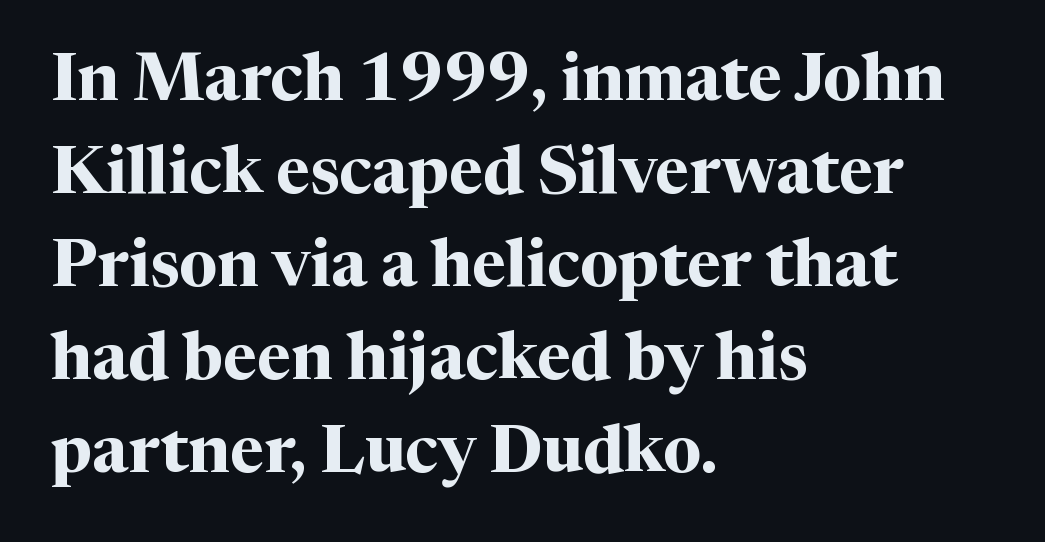
The image shows 66 px bold serif type, upright; set left-aligned, normal line spacing (1.41x), normal letter spacing, not underlined; medium stroke contrast and a medium x-height.
